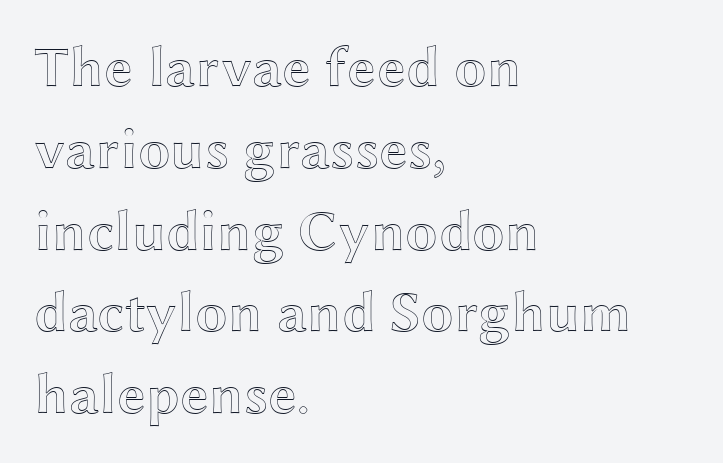
Q: Is the text italic (slanted)? A: No, it is upright.
Q: Is the text underlined? A: No.
Q: How is the paragraph aligned? A: Left-aligned.
Q: Is the spacing between letters normal or unusually wide? A: Normal.
Q: Is the spacing between lines tight, normal or loose? A: Normal.
Q: Width (condensed, normal, or wide)? A: Wide.
Q: x-height? A: Medium.
Q: Monospaced? A: No.
